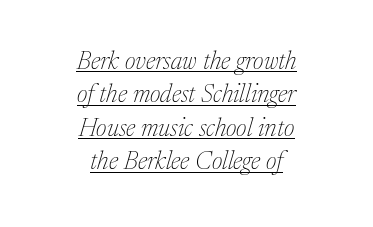
The image shows 25 px text type, italic (leaning right); set centered, normal line spacing (1.34x), normal letter spacing, underlined.
